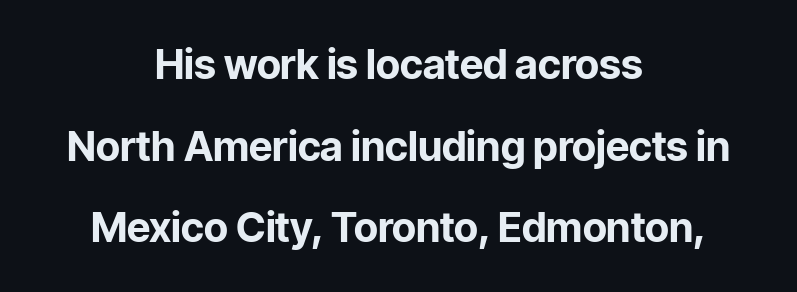
{"serif": "no", "italic": "no", "bold": "yes", "weight": "bold", "width": "normal", "stroke_contrast": "low", "x_height": "medium", "monospaced": "no", "underline": "no", "align": "center", "line_spacing": "loose", "line_spacing_ratio": 1.99, "letter_spacing": "normal", "letter_spacing_em": 0.0, "glyph_px": 41}
